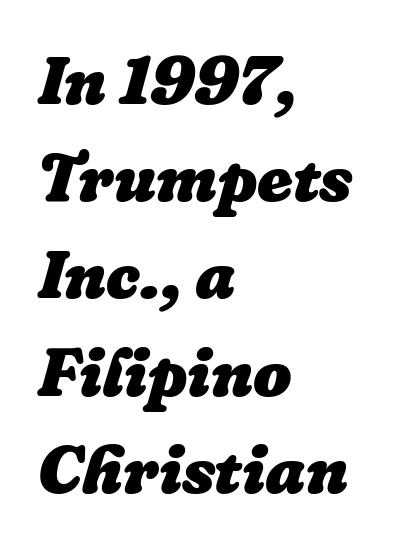
Each letter keeps its own natural width here, so spacing adapts to shape. Each line starts at the same left margin while the right side varies. The rows are spaced the way most documents space them. What weight is shown? A full bold with thick strokes.
